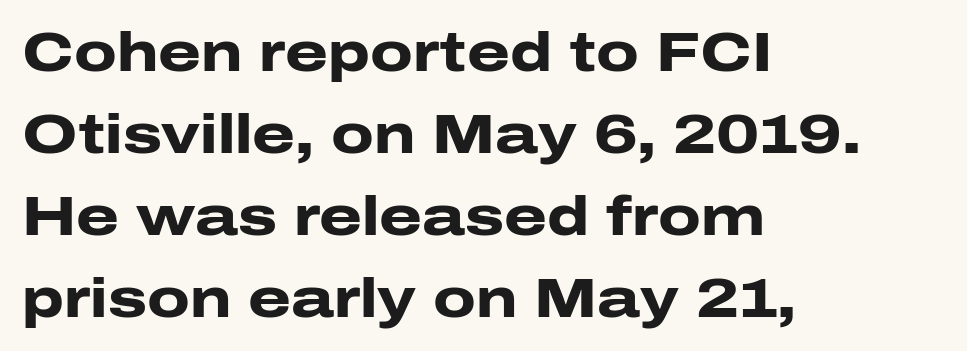
{"serif": "no", "italic": "no", "bold": "yes", "weight": "heavy", "width": "wide", "stroke_contrast": "low", "x_height": "medium", "monospaced": "no", "underline": "no", "align": "left", "line_spacing": "normal", "line_spacing_ratio": 1.49, "letter_spacing": "normal", "letter_spacing_em": 0.0, "glyph_px": 55}
